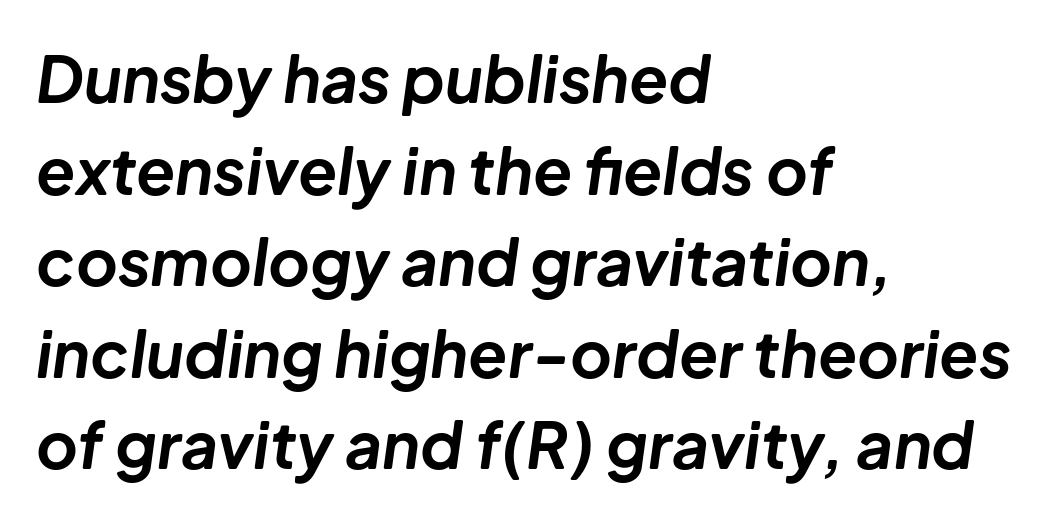
Q: Is the text bold? A: Yes.
Q: Is the text italic (slanted)? A: Yes, it leans right by about 8 degrees.
Q: Is the text underlined? A: No.
Q: How is the paragraph aligned? A: Left-aligned.
Q: Is the spacing between letters normal or unusually wide? A: Normal.
Q: Is the spacing between lines tight, normal or loose? A: Normal.
Q: Width (condensed, normal, or wide)? A: Normal.
Q: Stroke contrast? A: Low.
Q: x-height? A: Medium.
Q: Monospaced? A: No.
